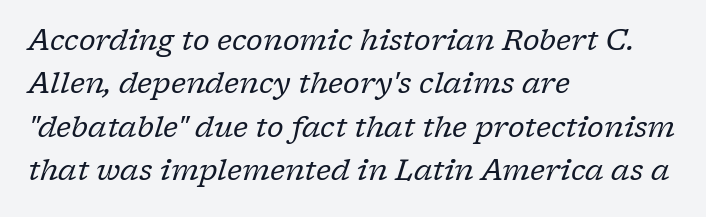
A normal amount of white space separates one row of letters from the next. Descenders are the only things crossing below the line. Do the characters align in a grid? No, the font is proportional. Is the block centered? No — it sits flush against the left margin.
